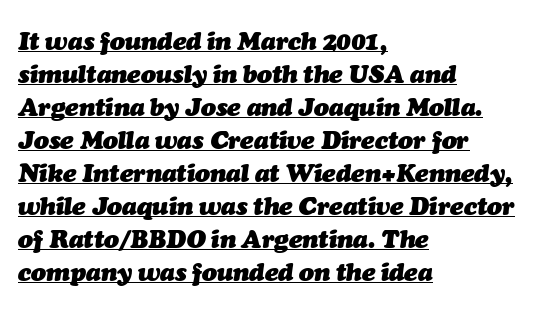
Inter-character spacing is left at the font's built-in metrics. Underlined type. This sample uses an oblique cut, with every glyph tilted off the vertical. The lines sit at an ordinary, default distance from one another. Short and long lines alike share a common starting point at left.
